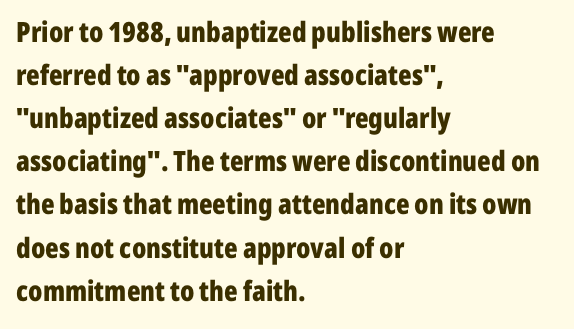
The rendering uses a bold face; every stroke is thick and dark. A typesetter would call this proportional, since set widths differ per character. Tracking value appears to be zero — textbook default spacing. Baseline-to-baseline distance is the conventional proportion of letter height. Look at the bottom of the vertical strokes: they stop flat, with no serifs. You can tell it's not italic because the verticals are truly vertical.
